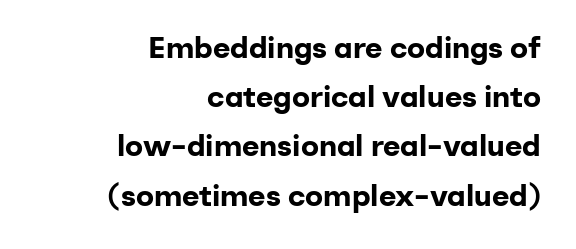
{"serif": "no", "italic": "no", "bold": "yes", "weight": "bold", "width": "normal", "stroke_contrast": "low", "x_height": "medium", "monospaced": "no", "underline": "no", "align": "right", "line_spacing": "normal", "line_spacing_ratio": 1.64, "letter_spacing": "normal", "letter_spacing_em": 0.0, "glyph_px": 30}
